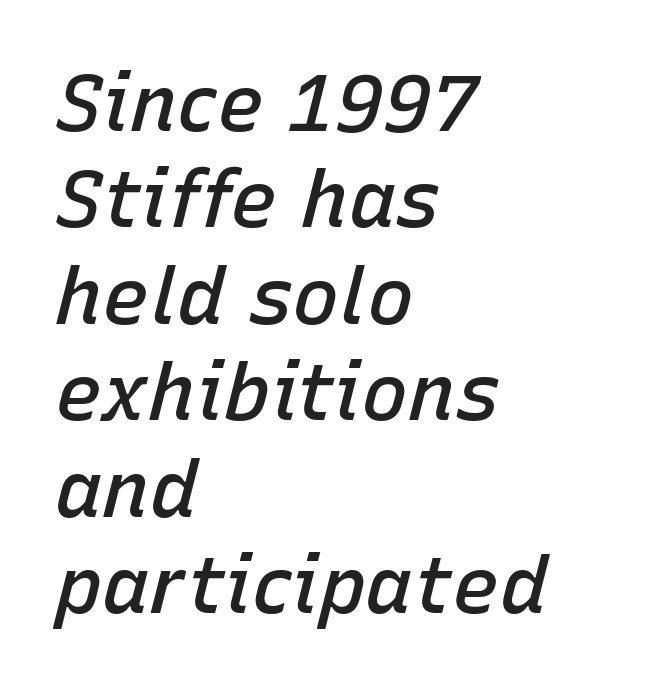
Q: Is the text bold? A: Semi-bold.
Q: Is the text italic (slanted)? A: Yes, it leans right by about 15 degrees.
Q: Is the text underlined? A: No.
Q: How is the paragraph aligned? A: Left-aligned.
Q: Is the spacing between letters normal or unusually wide? A: Normal.
Q: Width (condensed, normal, or wide)? A: Normal.
Q: Stroke contrast? A: Low.
Q: x-height? A: Medium.
Q: Monospaced? A: No.
